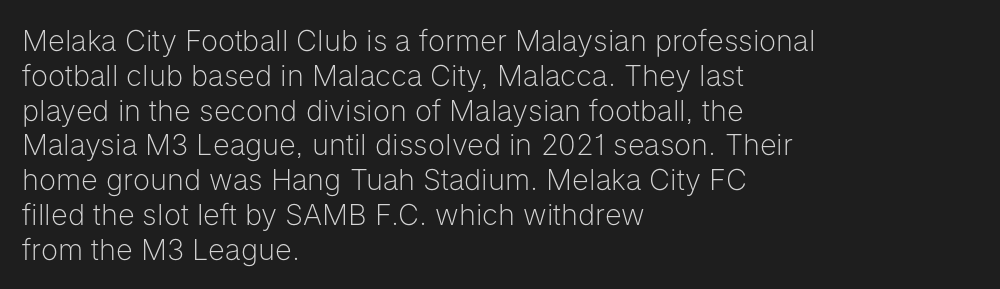
The image shows 29 px light sans-serif type, upright; set left-aligned, line spacing 1.2x, normal letter spacing, not underlined; low stroke contrast and a medium x-height.
